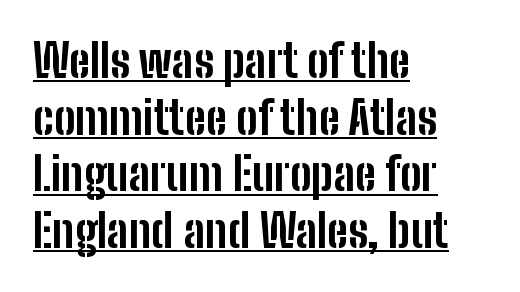
Does extra space separate the letters? No, they use regular spacing. The passage is arranged the way most books set body copy — flush left. Do the characters align in a grid? No, the font is proportional. A rule runs beneath these lines of type. Unlike a traditional serif, this face leaves its strokes unadorned.
